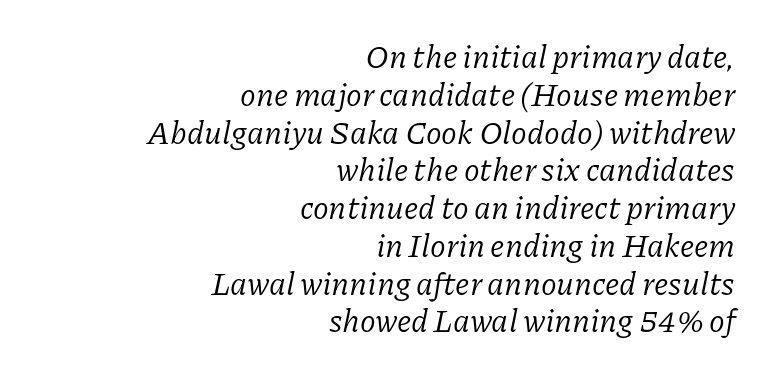
Q: Is the text bold? A: No.
Q: Is the text italic (slanted)? A: Yes, it leans right by about 11 degrees.
Q: Is the typeface a serif or a sans-serif typeface? A: Serif.
Q: Is the text underlined? A: No.
Q: How is the paragraph aligned? A: Right-aligned.
Q: Is the spacing between letters normal or unusually wide? A: Normal.
Q: Width (condensed, normal, or wide)? A: Normal.
Q: Stroke contrast? A: Low.
Q: x-height? A: Medium.
Q: Monospaced? A: No.
